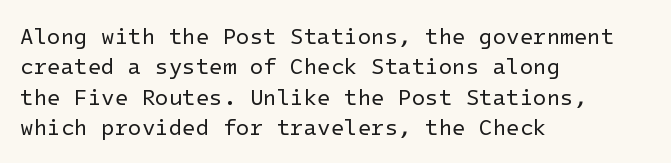
The image shows 22 px text type, upright; set left-aligned, normal line spacing (1.38x), normal letter spacing, not underlined.
